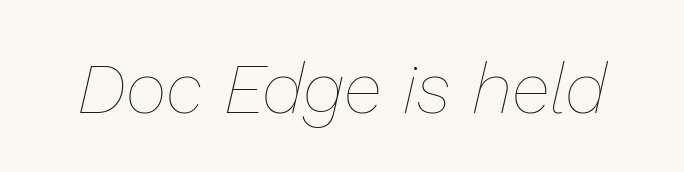
The image shows 71 px thin type, italic (leaning right); set normal letter spacing, not underlined; low stroke contrast and a medium x-height.
